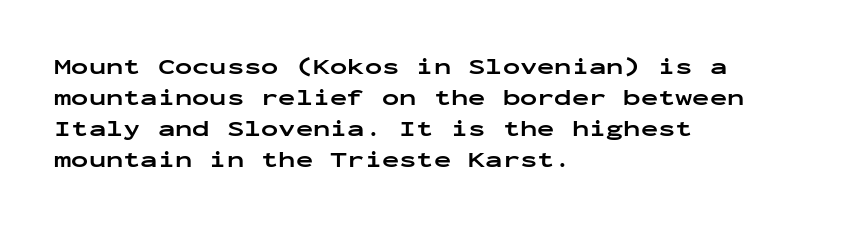
Caption: bold face, heavy strokes. Compared with typical body copy, the letter spacing here is the same. Line starts are locked; line ends wander. The axis of the letterforms is exactly vertical.
